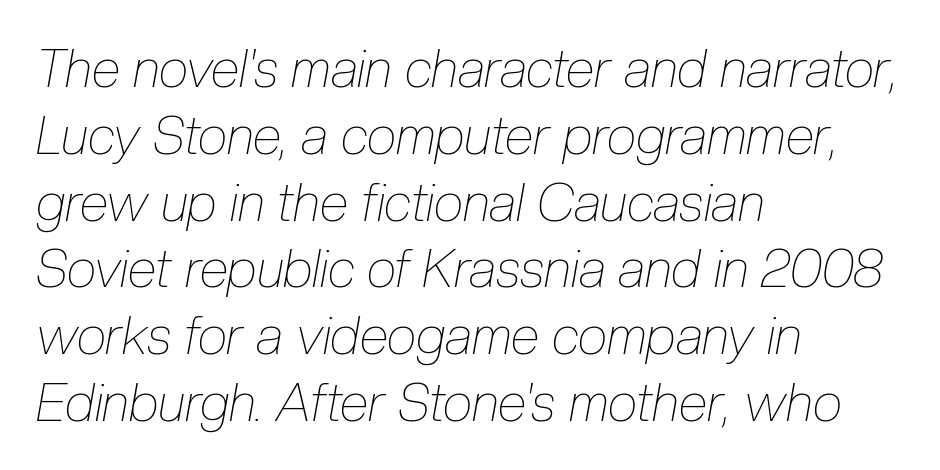
{"italic": "yes", "lean": "right", "slant_degrees": 10, "bold": "no", "weight": "thin", "width": "condensed", "stroke_contrast": "low", "x_height": "medium", "monospaced": "no", "underline": "no", "align": "left", "line_spacing": "normal", "line_spacing_ratio": 1.26, "letter_spacing": "normal", "letter_spacing_em": 0.0, "glyph_px": 53}
